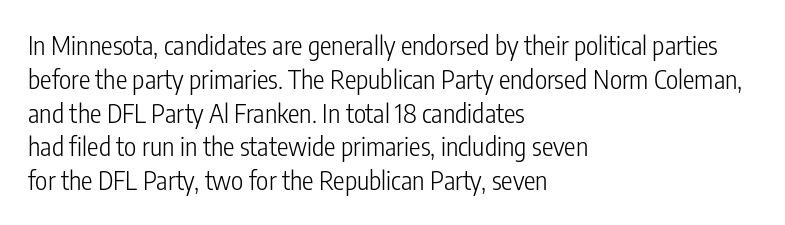
Q: Is the text bold? A: No.
Q: Is the text italic (slanted)? A: No, it is upright.
Q: Is the text underlined? A: No.
Q: How is the paragraph aligned? A: Left-aligned.
Q: Is the spacing between letters normal or unusually wide? A: Normal.
Q: Is the spacing between lines tight, normal or loose? A: Normal.
